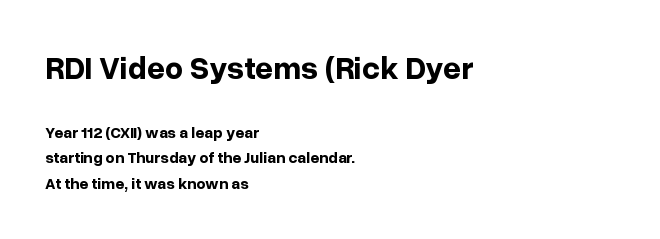
Reading down the block, your eye returns to a fixed left position each line. The lettering stays uniformly vertical, giving the passage a roman look. Caption: standard tracking, unaltered. This is heavy type, rendered in bold. Larger block? The one above; the one below is distinctly smaller.
